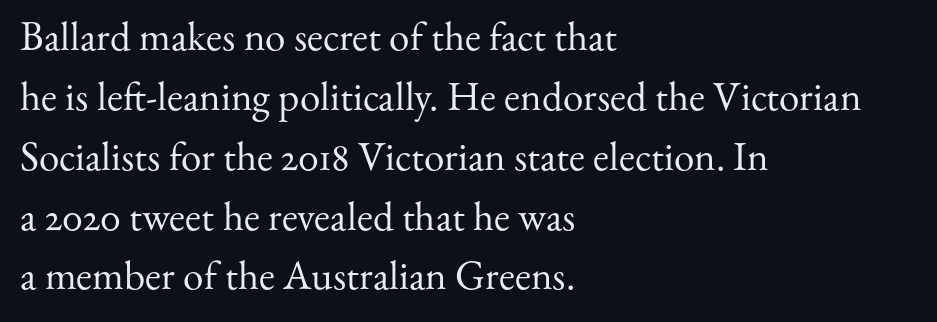
Q: Is the text bold? A: No.
Q: Is the text italic (slanted)? A: No, it is upright.
Q: Is the typeface a serif or a sans-serif typeface? A: Serif.
Q: Is the text underlined? A: No.
Q: How is the paragraph aligned? A: Left-aligned.
Q: Is the spacing between letters normal or unusually wide? A: Normal.
Q: Is the spacing between lines tight, normal or loose? A: Normal.
Q: Width (condensed, normal, or wide)? A: Normal.
Q: Stroke contrast? A: Medium.
Q: x-height? A: Small.
Q: Monospaced? A: No.
